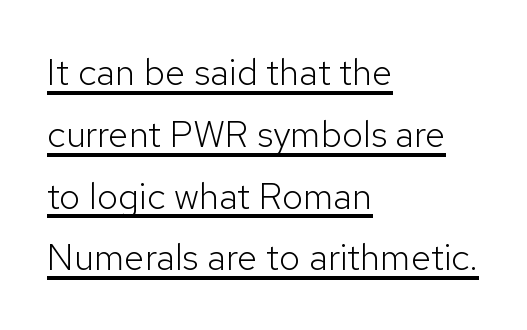
{"serif": "no", "italic": "no", "bold": "no", "weight": "light", "width": "normal", "stroke_contrast": "low", "x_height": "medium", "monospaced": "no", "underline": "yes", "align": "left", "line_spacing": "normal", "line_spacing_ratio": 1.67, "letter_spacing": "normal", "letter_spacing_em": 0.0, "glyph_px": 37}
